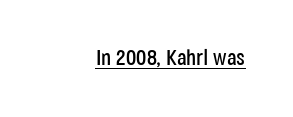
Q: Is the text italic (slanted)? A: No, it is upright.
Q: Is the text underlined? A: Yes.
Q: Is the spacing between letters normal or unusually wide? A: Normal.
